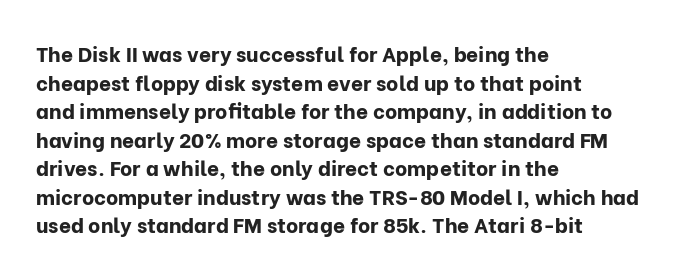
Notice how descenders clear the ascenders below comfortably — that's standard leading. Clear beneath every line of the passage. These lines are set flush left with a ragged right edge. The type sits square on the baseline with zero lean. Each word holds together tightly as a unit, with standard inter-letter gaps.
